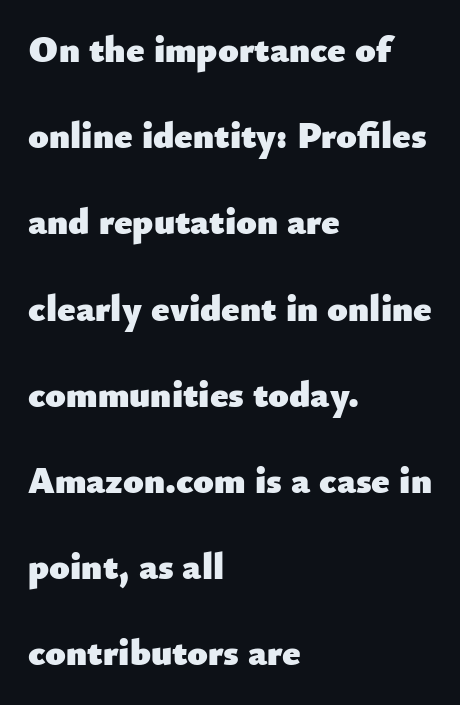
The image shows 37 px heavy sans-serif type, upright; set left-aligned, loose line spacing (2.33x), normal letter spacing, not underlined; low stroke contrast and a small x-height.
